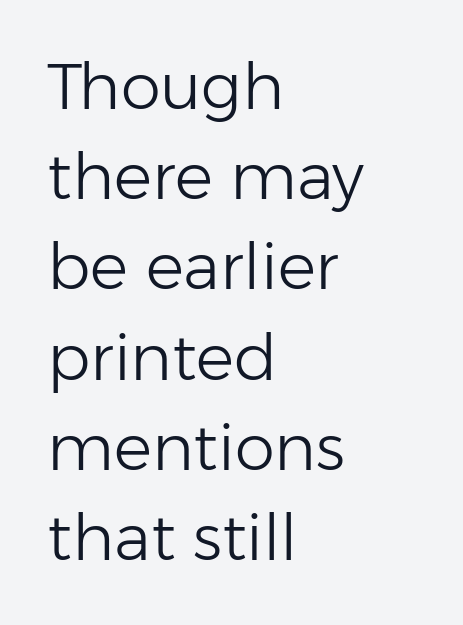
{"serif": "no", "italic": "no", "bold": "no", "weight": "light", "width": "normal", "stroke_contrast": "low", "x_height": "medium", "monospaced": "no", "underline": "no", "align": "left", "line_spacing": "normal", "line_spacing_ratio": 1.41, "letter_spacing": "normal", "letter_spacing_em": 0.0, "glyph_px": 64}
